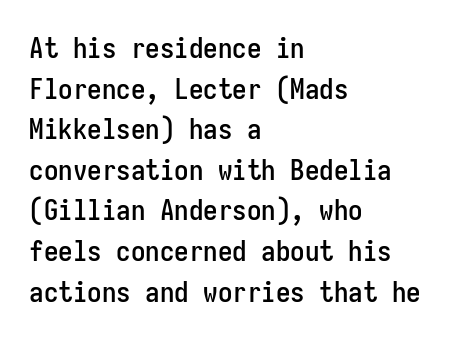
Q: Is the text italic (slanted)? A: No, it is upright.
Q: Is the typeface a serif or a sans-serif typeface? A: Sans-serif.
Q: Is the text underlined? A: No.
Q: How is the paragraph aligned? A: Left-aligned.
Q: Is the spacing between letters normal or unusually wide? A: Normal.
Q: Is the spacing between lines tight, normal or loose? A: Normal.
Q: Width (condensed, normal, or wide)? A: Condensed.
Q: Stroke contrast? A: Low.
Q: x-height? A: Medium.
Q: Monospaced? A: Yes.
